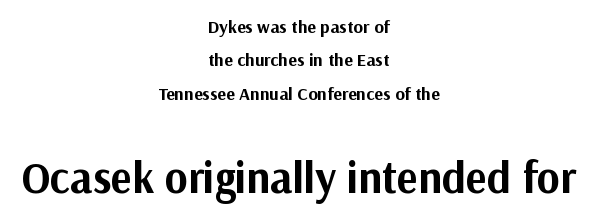
{"serif": "no", "italic": "no", "bold": "yes", "weight": "bold", "width": "normal", "stroke_contrast": "medium", "x_height": "medium", "monospaced": "no", "underline": "no", "align": "center", "line_spacing_ratio": 1.85, "letter_spacing": "normal", "letter_spacing_em": 0.0, "larger_block": "second", "size_ratio": 2.44, "glyph_px": 44}
